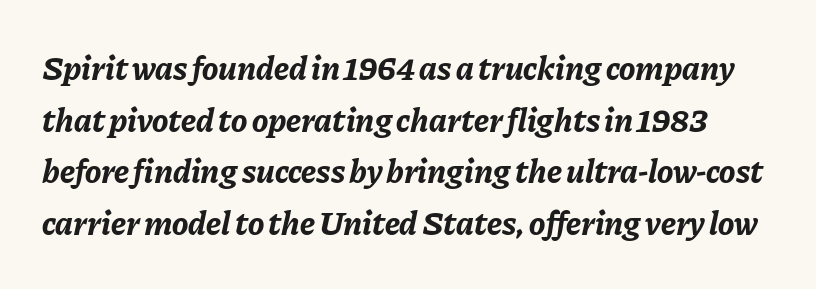
Tall strokes in this sample are angled rather than plumb. Reading down the column, the eye jumps a familiar distance to each next line. Character widths vary here, with narrow letters taking less room than wide ones. Compared with typical body copy, the letter spacing here is the same. Clear beneath every line of the passage. The typesetting leans heavy: a genuine bold.
